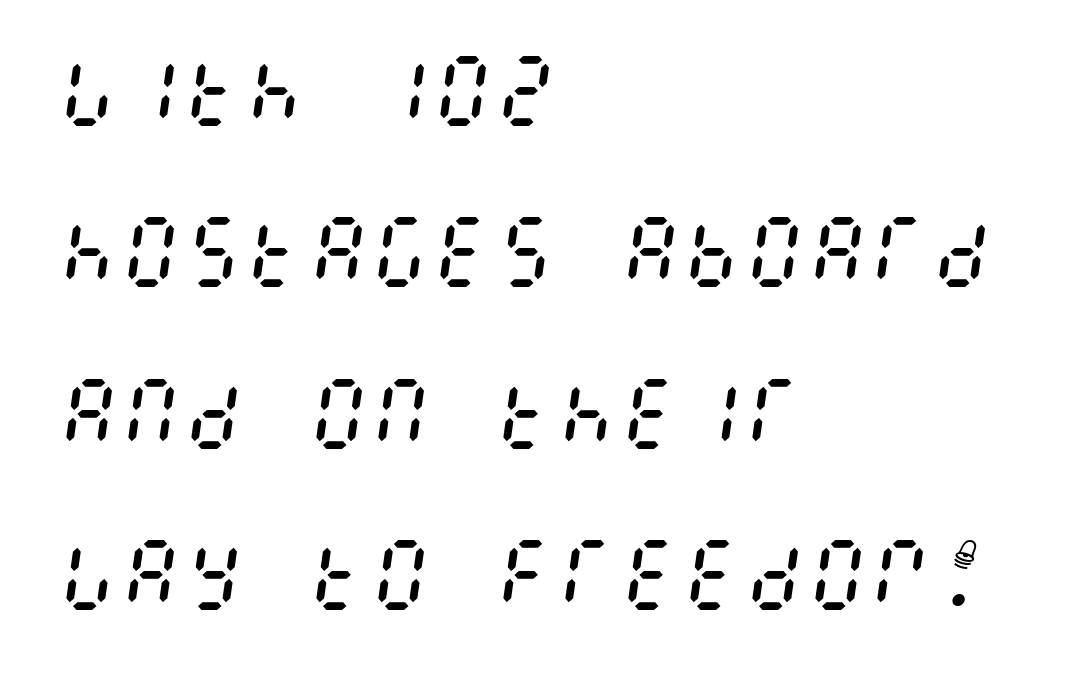
{"italic": "yes", "lean": "right", "slant_degrees": 8, "bold": "no", "weight": "regular", "width": "condensed", "stroke_contrast": "medium", "x_height": "large", "underline": "no", "align": "left", "line_spacing": "loose", "line_spacing_ratio": 2.07, "letter_spacing": "normal", "letter_spacing_em": 0.0, "glyph_px": 78}
